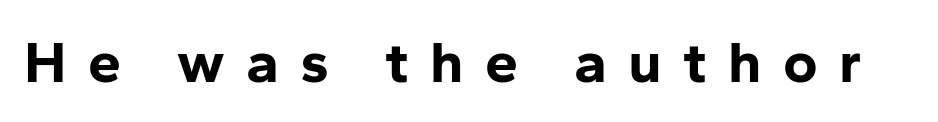
The image shows 59 px bold sans-serif type, upright; set unusually wide letter spacing (+0.36 em), not underlined; low stroke contrast and a medium x-height.
